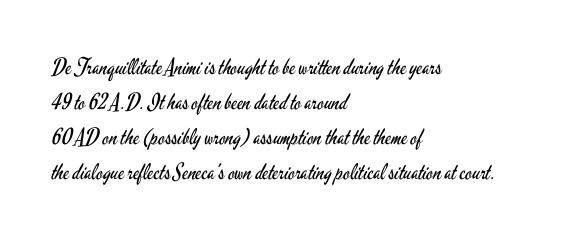
Ink coverage per letter is moderate at most. Does extra space separate the letters? No, they use regular spacing. Line starts are locked; line ends wander. If you measured baseline to baseline, you'd find a middling distance.
